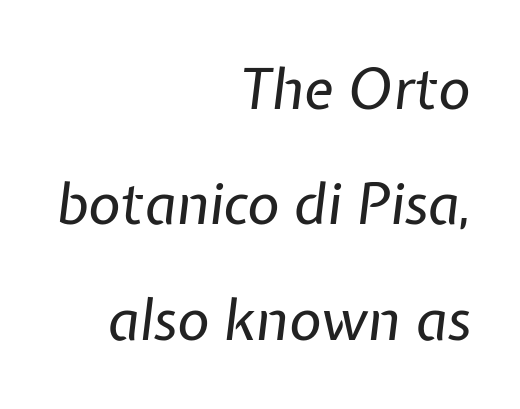
Q: Is the text bold? A: No.
Q: Is the text italic (slanted)? A: Yes, it leans right by about 7 degrees.
Q: Is the text underlined? A: No.
Q: How is the paragraph aligned? A: Right-aligned.
Q: Is the spacing between letters normal or unusually wide? A: Normal.
Q: Is the spacing between lines tight, normal or loose? A: Loose.
Q: Width (condensed, normal, or wide)? A: Normal.
Q: Stroke contrast? A: Low.
Q: x-height? A: Medium.
Q: Monospaced? A: No.
